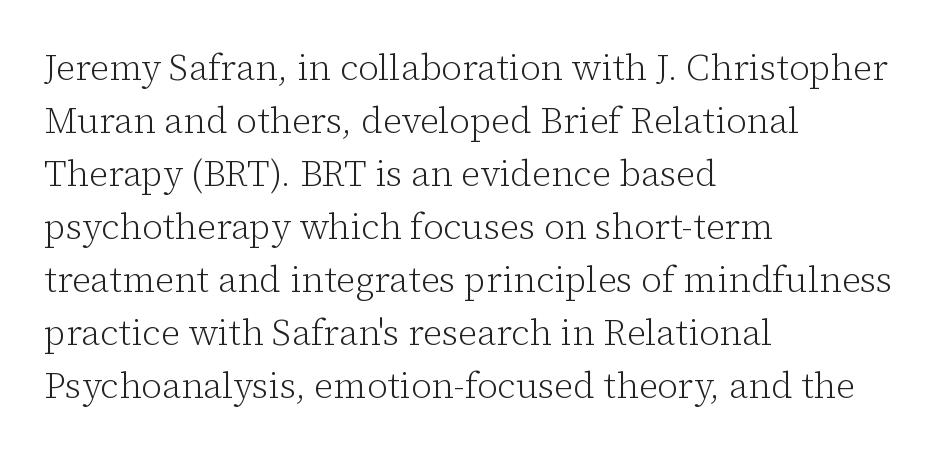
Q: Is the text bold? A: No.
Q: Is the text italic (slanted)? A: No, it is upright.
Q: Is the typeface a serif or a sans-serif typeface? A: Serif.
Q: Is the text underlined? A: No.
Q: How is the paragraph aligned? A: Left-aligned.
Q: Is the spacing between letters normal or unusually wide? A: Normal.
Q: Is the spacing between lines tight, normal or loose? A: Normal.
Q: Width (condensed, normal, or wide)? A: Normal.
Q: Stroke contrast? A: Low.
Q: x-height? A: Medium.
Q: Monospaced? A: No.
